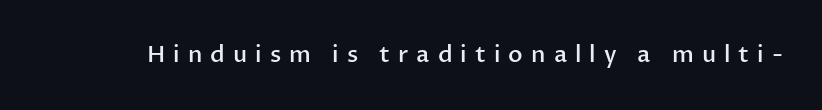
{"italic": "no", "bold": "semi", "underline": "no", "letter_spacing": "wide", "letter_spacing_em": 0.35, "glyph_px": 23}
